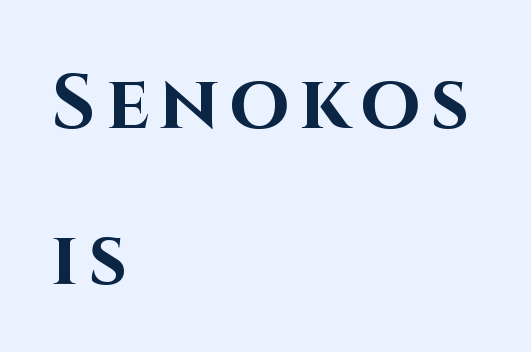
Thick stems and heavy bowls — unmistakably bold. Here the designer chose a conventional face with non-uniform glyph widths. Typeset ragged right — the left edge is the straight one. The text was rendered using a sans face with plain stroke endings. The lettering stays uniformly vertical, giving the passage a roman look. The gap between lines stays unmarked.
